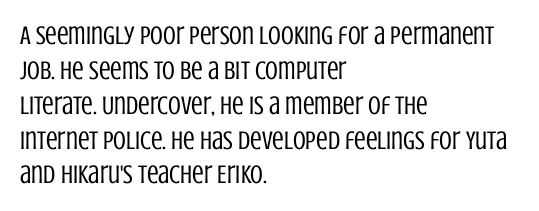
Q: Is the text bold? A: No.
Q: Is the text italic (slanted)? A: No, it is upright.
Q: Is the text underlined? A: No.
Q: How is the paragraph aligned? A: Left-aligned.
Q: Is the spacing between letters normal or unusually wide? A: Normal.
Q: Is the spacing between lines tight, normal or loose? A: Normal.
